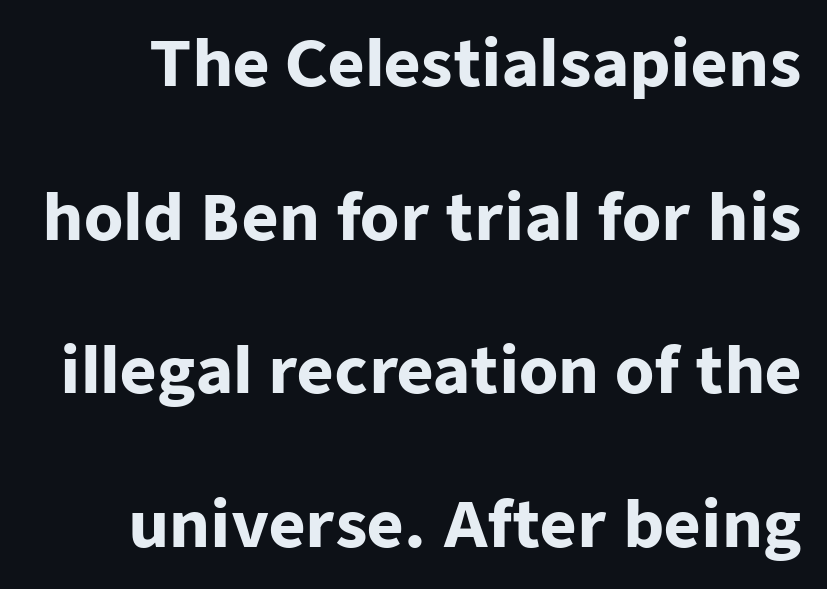
The image shows 63 px heavy sans-serif type, upright; set loose line spacing (2.44x), normal letter spacing, not underlined; low stroke contrast and a medium x-height.
